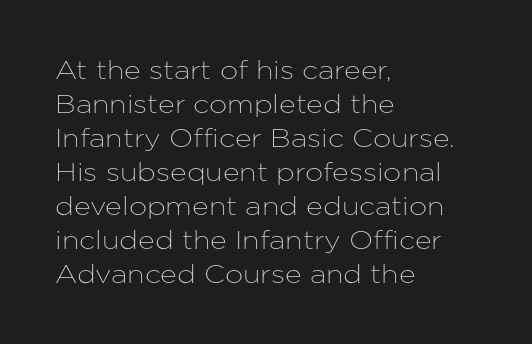
Q: Is the text italic (slanted)? A: No, it is upright.
Q: Is the text underlined? A: No.
Q: How is the paragraph aligned? A: Left-aligned.
Q: Is the spacing between letters normal or unusually wide? A: Normal.
Q: Is the spacing between lines tight, normal or loose? A: Normal.
